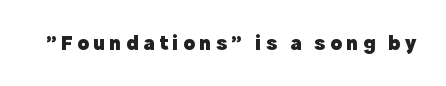
{"italic": "no", "bold": "yes", "underline": "no", "letter_spacing": "wide", "letter_spacing_em": 0.22, "glyph_px": 21}
